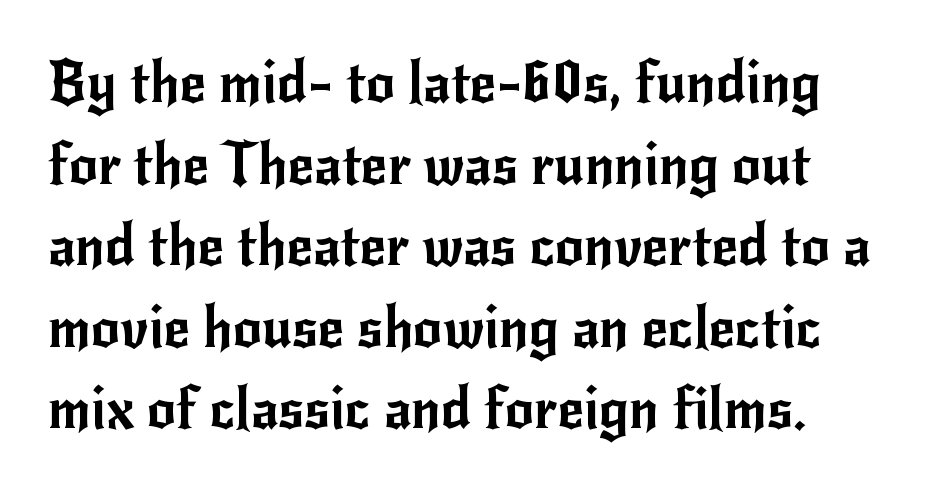
Regular leading. The font family rendered here belongs to the sans-serif group. Think of a printed novel: that variable character pitch is what you see here. Unlike italic type, these characters show no tilt at all. Standard letterfit; no display-style spreading of the glyphs. This rendering features lettering with no underline.
